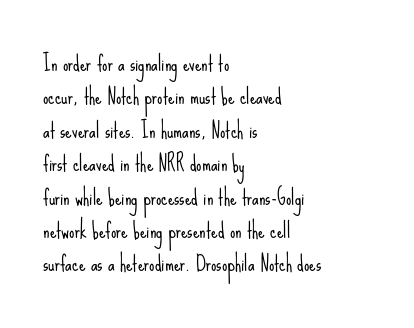
Q: Is the text bold? A: No.
Q: Is the text italic (slanted)? A: No, it is upright.
Q: Is the text underlined? A: No.
Q: How is the paragraph aligned? A: Left-aligned.
Q: Is the spacing between letters normal or unusually wide? A: Normal.
Q: Is the spacing between lines tight, normal or loose? A: Normal.
